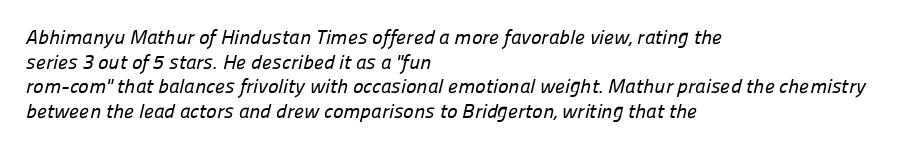
{"underline": "no", "align": "left", "line_spacing_ratio": 1.23, "letter_spacing": "normal", "letter_spacing_em": 0.0, "glyph_px": 20}
